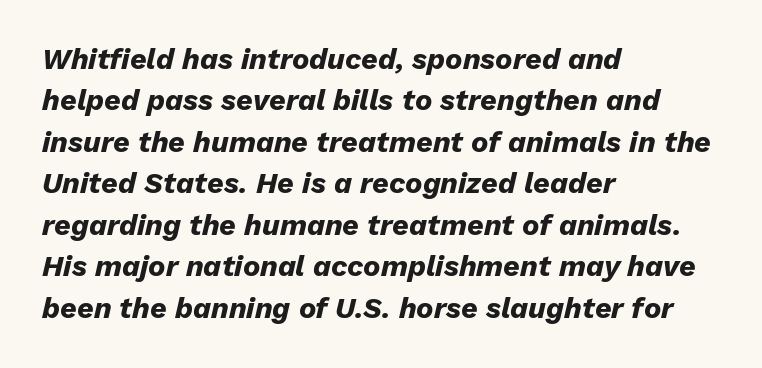
Q: Is the text bold? A: Yes.
Q: Is the text italic (slanted)? A: Yes, it leans right by about 13 degrees.
Q: Is the text underlined? A: No.
Q: How is the paragraph aligned? A: Left-aligned.
Q: Is the spacing between letters normal or unusually wide? A: Normal.
Q: Is the spacing between lines tight, normal or loose? A: Normal.
Q: Width (condensed, normal, or wide)? A: Normal.
Q: Stroke contrast? A: Low.
Q: x-height? A: Medium.
Q: Monospaced? A: No.
